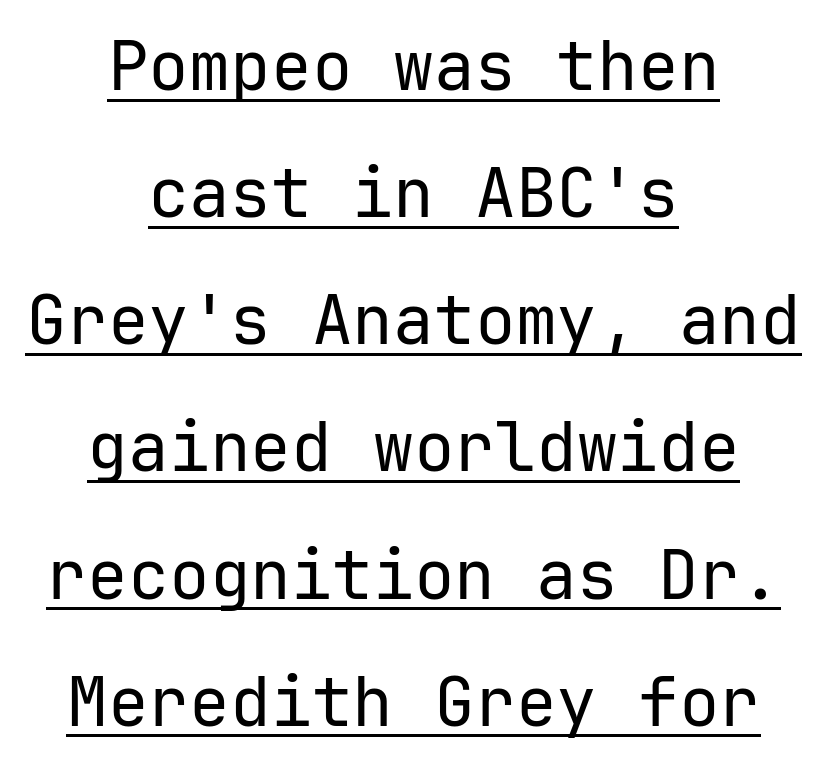
The passage shown has conventional tracking throughout. These lines are rendered in a fixed-pitch font. Unlike a traditional serif, this face leaves its strokes unadorned. Each line is balanced around a shared central axis. Italic: no, the glyphs are upright roman. What decoration does the sample have? An underline.
